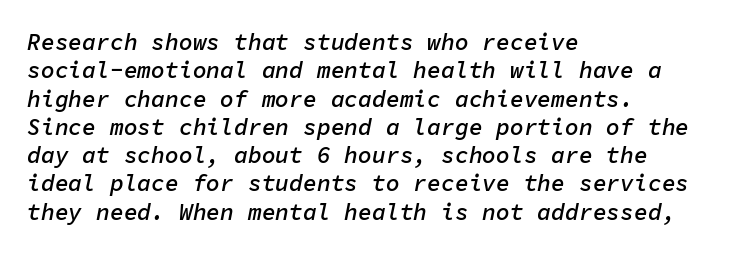
Q: Is the text bold? A: Semi-bold.
Q: Is the text italic (slanted)? A: Yes, it leans right by about 11 degrees.
Q: Is the text underlined? A: No.
Q: How is the paragraph aligned? A: Left-aligned.
Q: Is the spacing between letters normal or unusually wide? A: Normal.
